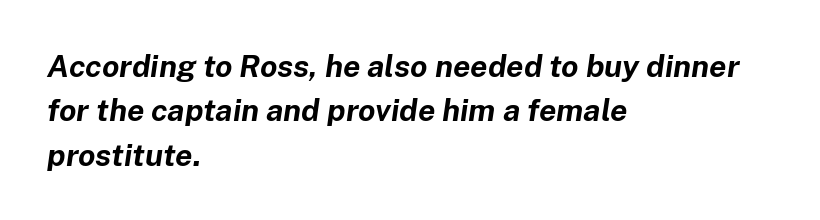
Q: Is the text bold? A: Yes.
Q: Is the text italic (slanted)? A: Yes, it leans right by about 8 degrees.
Q: Is the text underlined? A: No.
Q: How is the paragraph aligned? A: Left-aligned.
Q: Is the spacing between letters normal or unusually wide? A: Normal.
Q: Is the spacing between lines tight, normal or loose? A: Normal.
Q: Width (condensed, normal, or wide)? A: Normal.
Q: Stroke contrast? A: Low.
Q: x-height? A: Medium.
Q: Monospaced? A: No.
